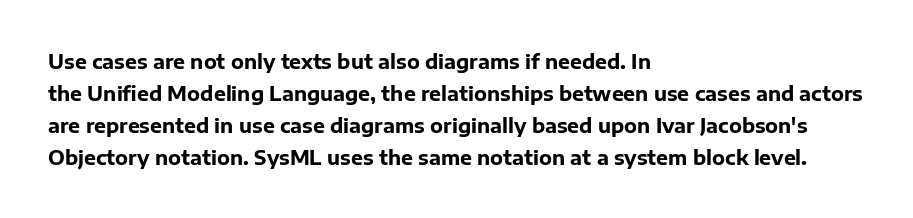
The passage shown is emphatically bold. Clear beneath every line of the passage. Characters remain perfectly vertical along every line. These lines sit exactly where default settings would place them. The horizontal fit of the characters is conventional and even. Each line starts at the same left margin while the right side varies.
